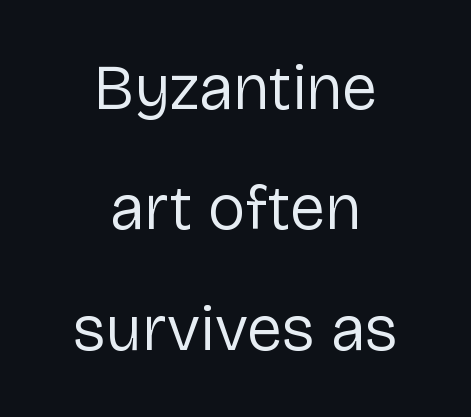
The image shows 64 px regular-weight sans-serif type, upright; set centered, line spacing 1.88x, normal letter spacing, not underlined; low stroke contrast and a medium x-height.
